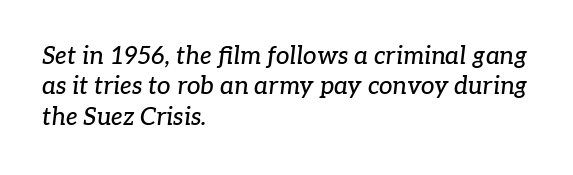
The image shows 24 px text type, italic (leaning right); set left-aligned, normal line spacing (1.27x), normal letter spacing, not underlined.
